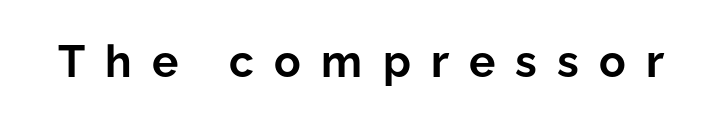
Q: Is the text bold? A: Yes.
Q: Is the text italic (slanted)? A: No, it is upright.
Q: Is the typeface a serif or a sans-serif typeface? A: Sans-serif.
Q: Is the text underlined? A: No.
Q: Is the spacing between letters normal or unusually wide? A: Unusually wide.
Q: Width (condensed, normal, or wide)? A: Normal.
Q: Stroke contrast? A: Low.
Q: x-height? A: Medium.
Q: Monospaced? A: No.
